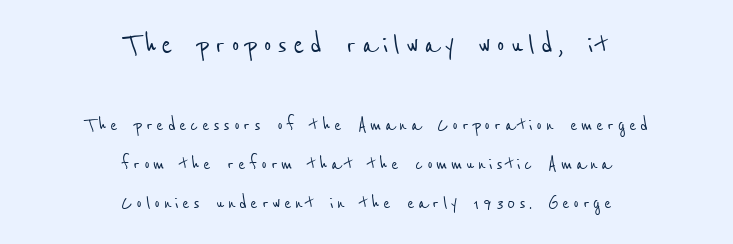
Q: Is the typeface a serif or a sans-serif typeface? A: Sans-serif.
Q: Is the text underlined? A: No.
Q: How is the paragraph aligned? A: Centered.
Q: Which block of text is set in a larger size, the first (top) or the second (bottom)? A: The first (top) one.
Q: Width (condensed, normal, or wide)? A: Condensed.
Q: Stroke contrast? A: Low.
Q: x-height? A: Medium.
Q: Monospaced? A: No.
